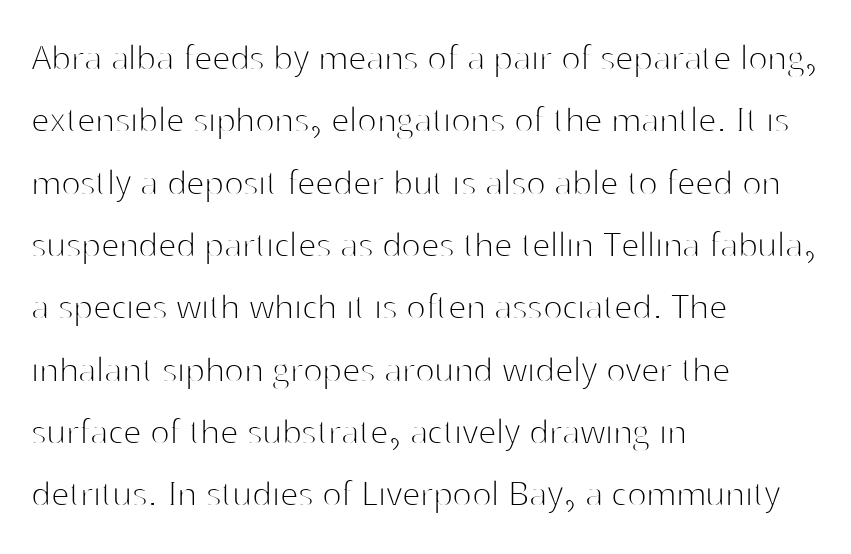
The image shows 41 px thin sans-serif type, upright; set left-aligned, normal line spacing (1.52x), normal letter spacing, not underlined; high stroke contrast and a medium x-height.
